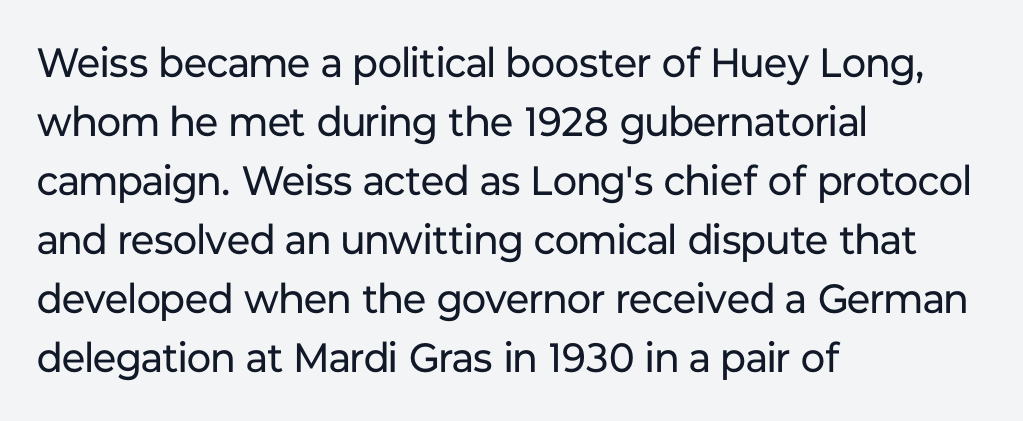
The image shows 41 px regular-weight sans-serif type, upright; set left-aligned, normal line spacing (1.44x), normal letter spacing, not underlined; low stroke contrast and a medium x-height.
